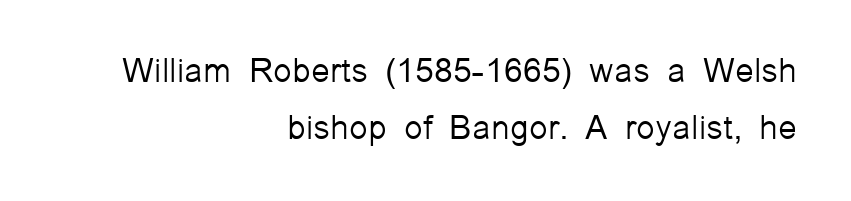
Q: Is the text bold? A: No.
Q: Is the text italic (slanted)? A: No, it is upright.
Q: Is the typeface a serif or a sans-serif typeface? A: Sans-serif.
Q: Is the text underlined? A: No.
Q: How is the paragraph aligned? A: Right-aligned.
Q: Is the spacing between letters normal or unusually wide? A: Normal.
Q: Is the spacing between lines tight, normal or loose? A: Normal.
Q: Width (condensed, normal, or wide)? A: Normal.
Q: Stroke contrast? A: Low.
Q: x-height? A: Medium.
Q: Monospaced? A: No.
